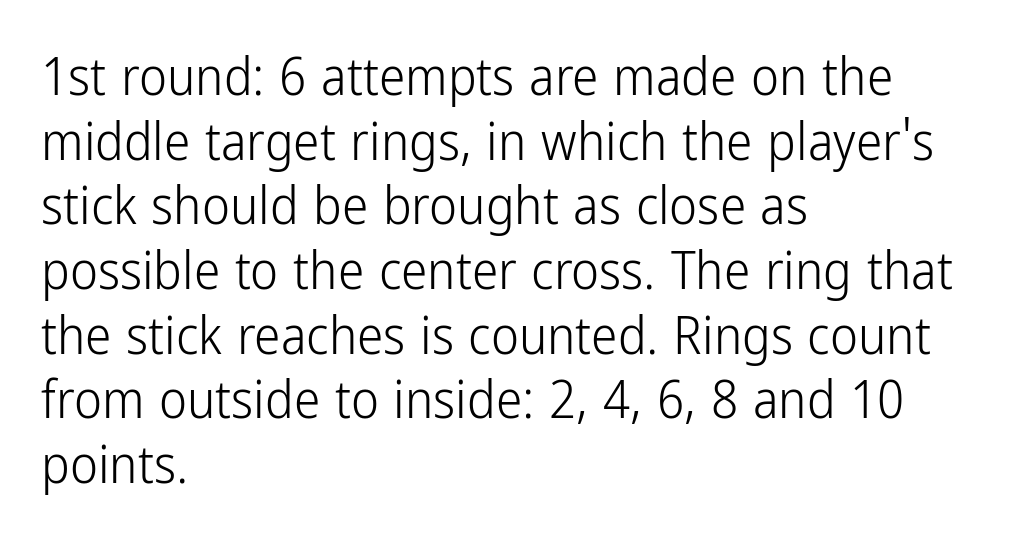
{"serif": "no", "italic": "no", "bold": "no", "weight": "light", "width": "condensed", "stroke_contrast": "low", "x_height": "medium", "monospaced": "no", "underline": "no", "align": "left", "line_spacing_ratio": 1.22, "letter_spacing": "normal", "letter_spacing_em": 0.0, "glyph_px": 53}
